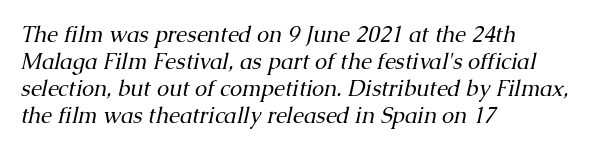
Q: Is the text bold? A: No.
Q: Is the text italic (slanted)? A: Yes, it leans right by about 13 degrees.
Q: Is the text underlined? A: No.
Q: How is the paragraph aligned? A: Left-aligned.
Q: Is the spacing between letters normal or unusually wide? A: Normal.
